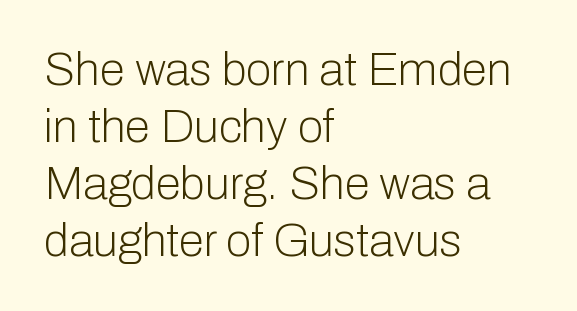
Q: Is the text bold? A: No.
Q: Is the text italic (slanted)? A: No, it is upright.
Q: Is the typeface a serif or a sans-serif typeface? A: Sans-serif.
Q: Is the text underlined? A: No.
Q: How is the paragraph aligned? A: Left-aligned.
Q: Is the spacing between letters normal or unusually wide? A: Normal.
Q: Width (condensed, normal, or wide)? A: Normal.
Q: Stroke contrast? A: Low.
Q: x-height? A: Medium.
Q: Monospaced? A: No.
